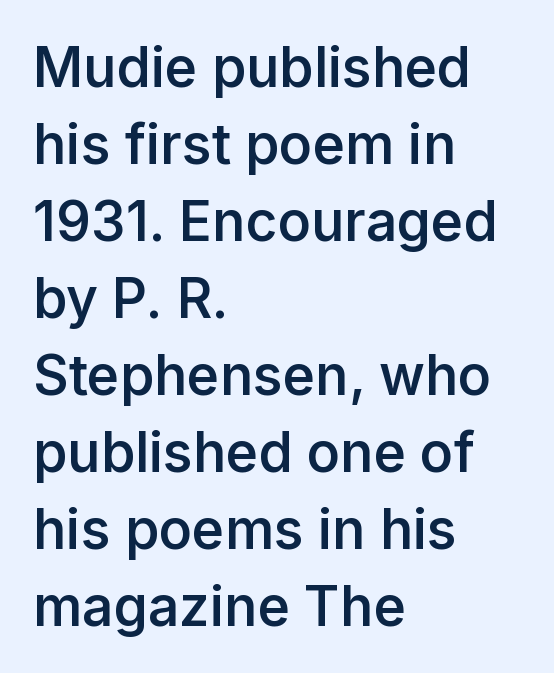
The image shows 55 px semibold sans-serif type, upright; set left-aligned, normal line spacing (1.4x), normal letter spacing, not underlined; low stroke contrast and a medium x-height.
